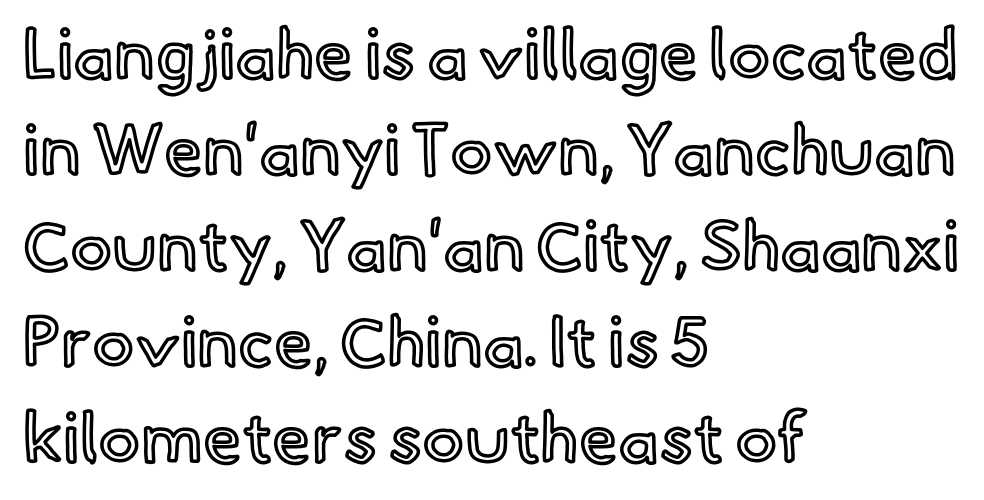
Q: Is the text italic (slanted)? A: No, it is upright.
Q: Is the text underlined? A: No.
Q: How is the paragraph aligned? A: Left-aligned.
Q: Is the spacing between letters normal or unusually wide? A: Normal.
Q: Is the spacing between lines tight, normal or loose? A: Normal.
Q: Width (condensed, normal, or wide)? A: Normal.
Q: x-height? A: Small.
Q: Monospaced? A: No.
